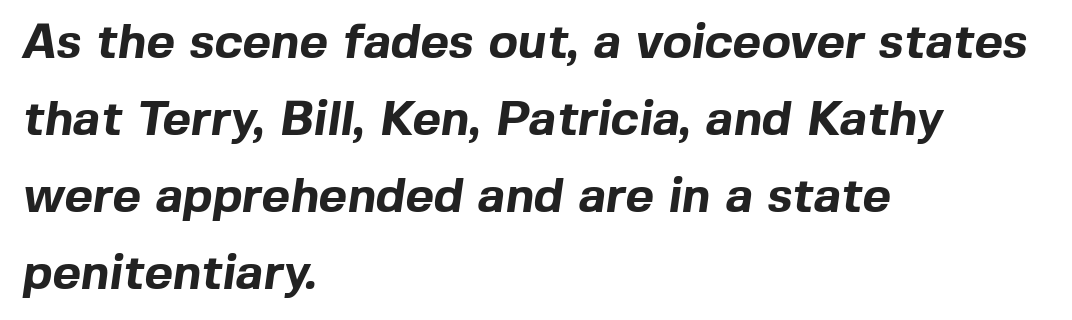
The rendering uses a moderate line-height, typical for paragraphs. Spacing verdict: proportional, widths tailored to each character. A sans-serif font was chosen for this passage. This sample uses plain, unmodified letter spacing. Horizontally, the lines are justified to the leading edge only.
